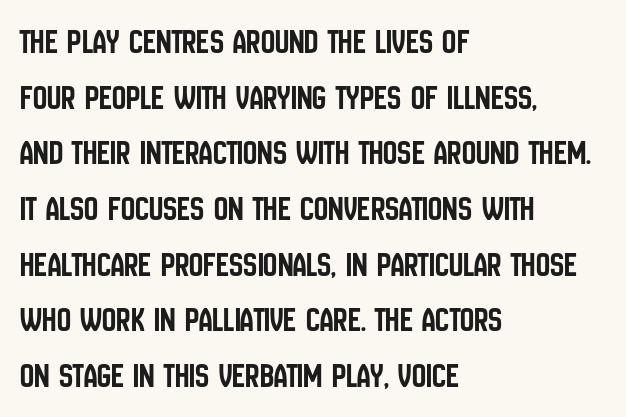
Between one letter and the next there's only the usual sliver of space. In terms of letterform style, serifs are entirely absent. The compositor pushed each line to the left boundary. If you drew a line through each stem, it would be perfectly vertical. Evenly set lines give the paragraph a standard silhouette. Descenders hang freely into open space.
